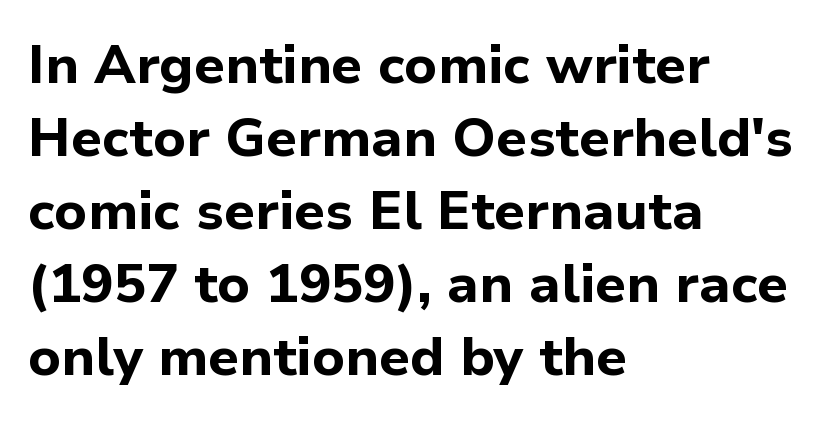
Each letter keeps its own natural width here, so spacing adapts to shape. Italic: no, the glyphs are upright roman. Spacing between characters is what you'd get straight out of the box. Notice how descenders clear the ascenders below comfortably — that's standard leading. Type without underlining.
